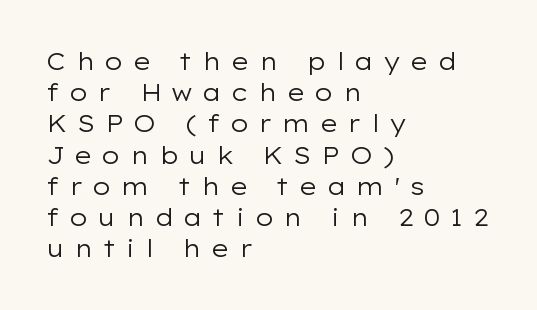
The area under the type is left untouched. Students, observe: this is what conventionally led text looks like. The strokes are not fattened; the text isn't bold. Horizontal alignment here is leftward, the default for most running prose. Here the glyphs are tracked loosely, breaking word shapes into spaced letters. Vertical strokes here are truly vertical.
